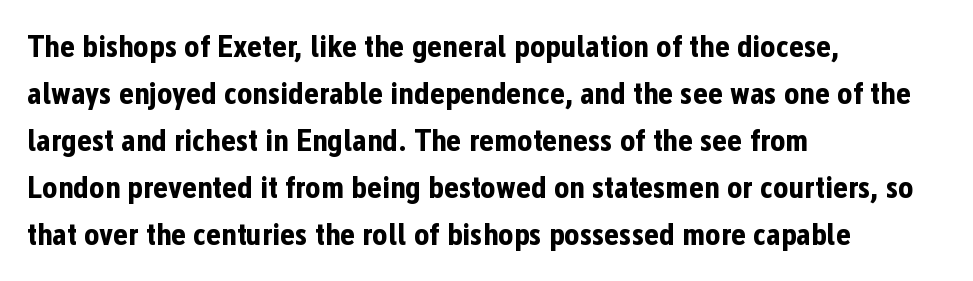
The face used here is a sans, in the tradition of grotesques and geometrics. Do the characters align in a grid? No, the font is proportional. Heavy, bold letterforms. Summary of vertical rhythm: regular, with standard interline spacing.
